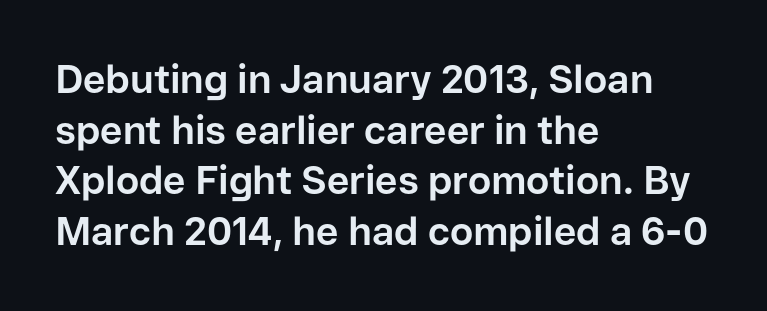
Q: Is the text bold? A: Yes.
Q: Is the text italic (slanted)? A: No, it is upright.
Q: Is the typeface a serif or a sans-serif typeface? A: Sans-serif.
Q: Is the text underlined? A: No.
Q: How is the paragraph aligned? A: Left-aligned.
Q: Is the spacing between letters normal or unusually wide? A: Normal.
Q: Is the spacing between lines tight, normal or loose? A: Normal.
Q: Width (condensed, normal, or wide)? A: Normal.
Q: Stroke contrast? A: Low.
Q: x-height? A: Medium.
Q: Monospaced? A: No.
